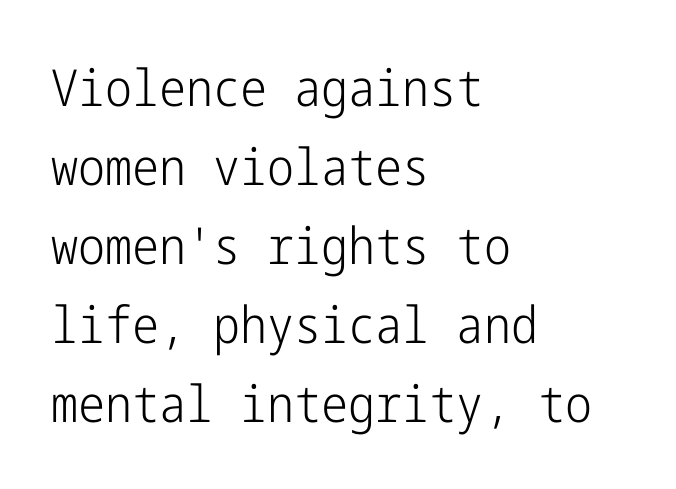
The image shows 51 px light, condensed sans-serif type, upright; set left-aligned, normal line spacing (1.55x), normal letter spacing, not underlined; low stroke contrast and a medium x-height.
